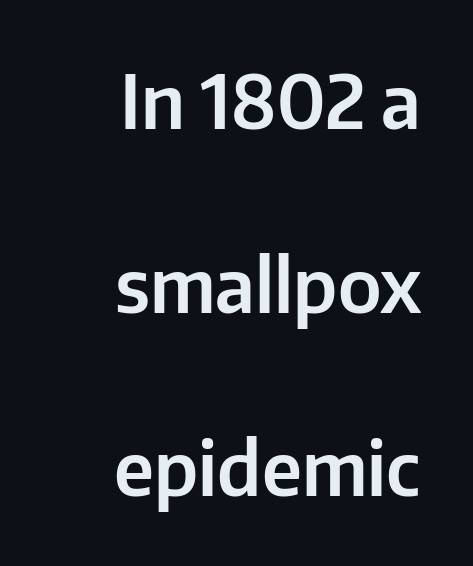
{"serif": "no", "italic": "no", "width": "normal", "stroke_contrast": "low", "x_height": "medium", "monospaced": "no", "underline": "no", "align": "right", "line_spacing": "loose", "line_spacing_ratio": 2.48, "letter_spacing": "normal", "letter_spacing_em": 0.0, "glyph_px": 74}
